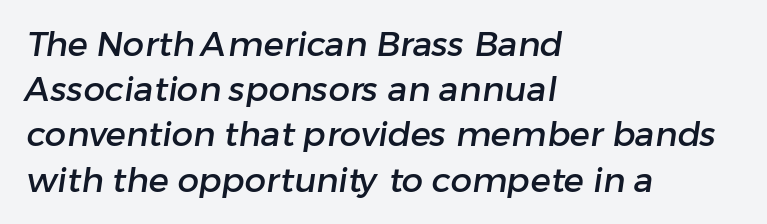
Do the characters align in a grid? No, the font is proportional. The lines are quadded left. Does the type have serifs? No, each stem ends abruptly. Students, observe: this is what conventionally led text looks like.
